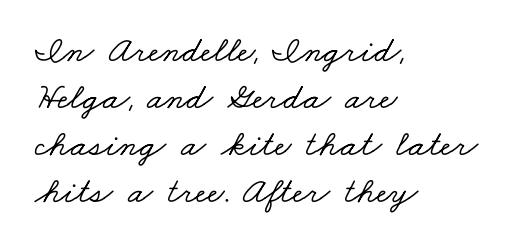
{"serif": "yes", "width": "wide", "stroke_contrast": "low", "x_height": "small", "monospaced": "no", "underline": "no", "align": "left", "line_spacing": "normal", "line_spacing_ratio": 1.27, "letter_spacing": "normal", "letter_spacing_em": 0.0, "glyph_px": 37}
